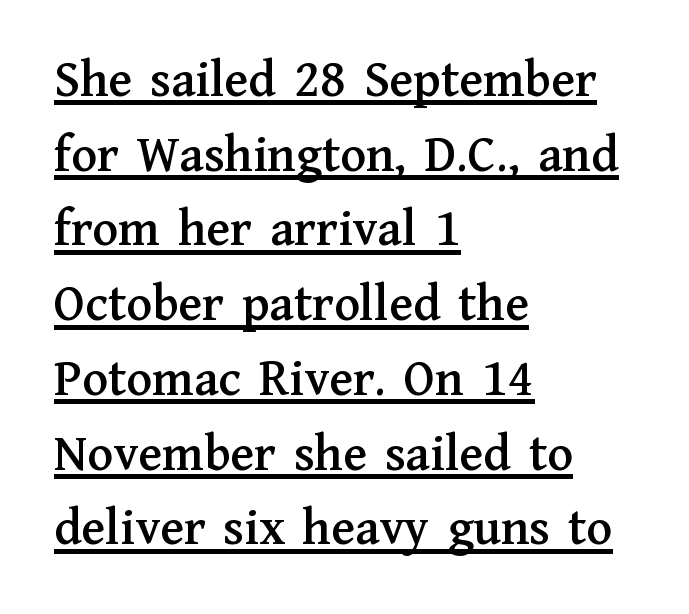
Vertical strokes here are truly vertical. Varying glyph widths throughout — classic text-font behaviour. Has an underline been added? It has. Rows of type keep a routine distance in the vertical direction.
